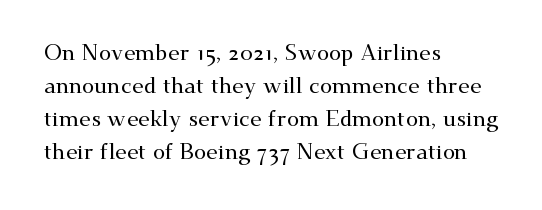
{"italic": "no", "underline": "no", "align": "left", "line_spacing": "normal", "line_spacing_ratio": 1.5, "letter_spacing": "normal", "letter_spacing_em": 0.0, "glyph_px": 22}
